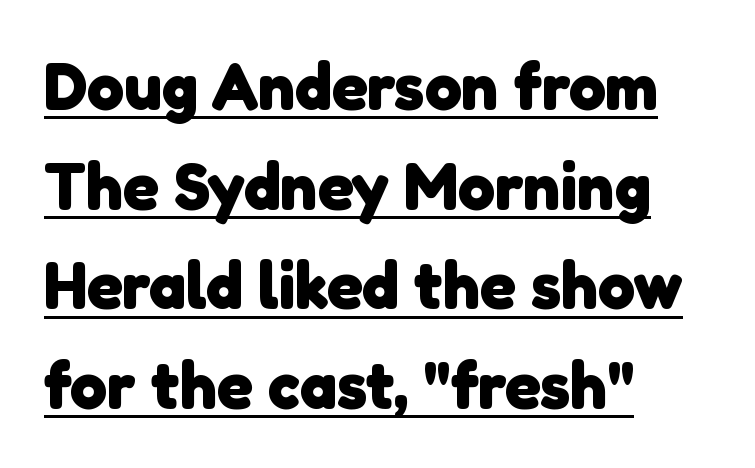
The image shows 66 px heavy sans-serif type; set left-aligned, normal line spacing (1.51x), normal letter spacing, underlined; low stroke contrast and a medium x-height.
